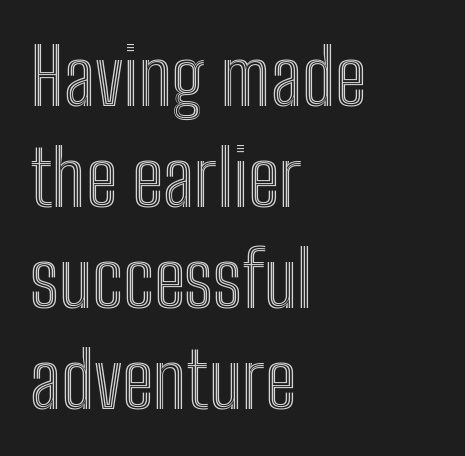
A roman cut, with each character standing at attention. Students, observe: this is what conventionally led text looks like. Compared with typical body copy, the letter spacing here is the same. Each letter keeps its own natural width here, so spacing adapts to shape.
